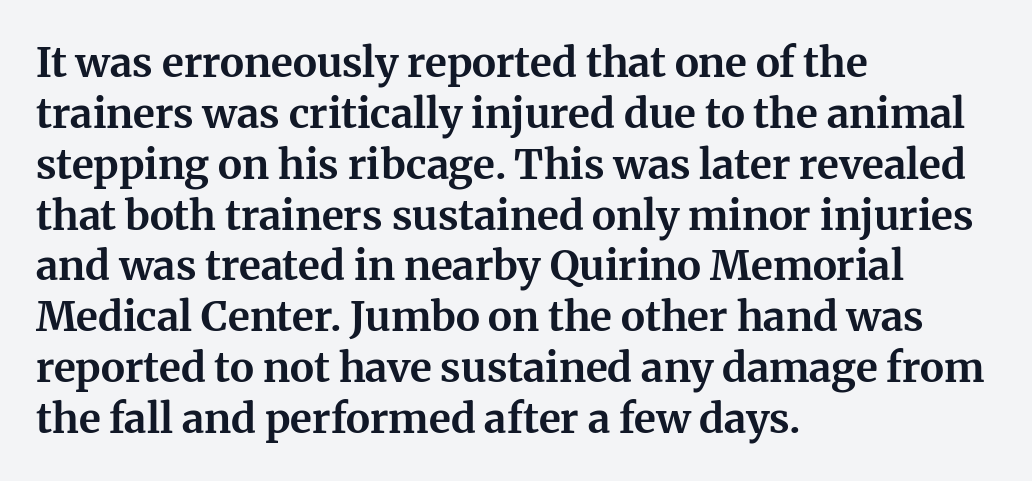
Q: Is the text bold? A: Yes.
Q: Is the text italic (slanted)? A: No, it is upright.
Q: Is the typeface a serif or a sans-serif typeface? A: Serif.
Q: Is the text underlined? A: No.
Q: How is the paragraph aligned? A: Left-aligned.
Q: Is the spacing between letters normal or unusually wide? A: Normal.
Q: Width (condensed, normal, or wide)? A: Normal.
Q: Stroke contrast? A: Medium.
Q: x-height? A: Medium.
Q: Monospaced? A: No.
